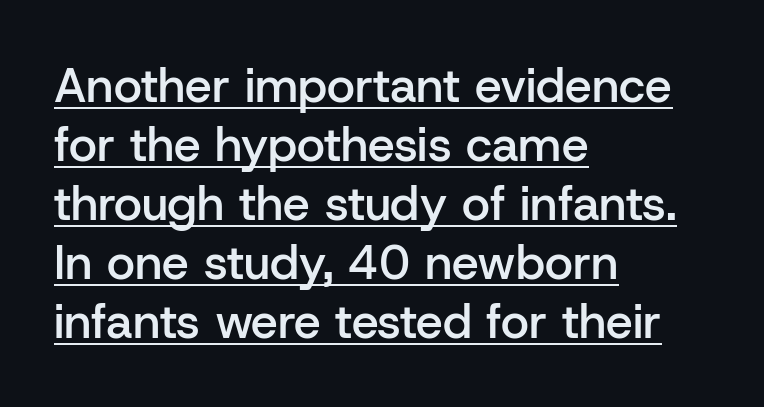
The image shows 48 px semibold sans-serif type, upright; set left-aligned, line spacing 1.23x, normal letter spacing, underlined; low stroke contrast and a medium x-height.
